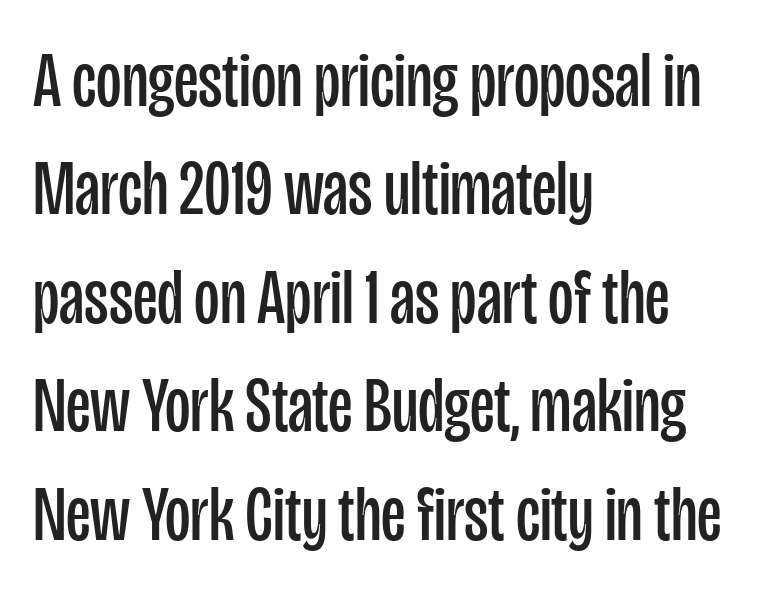
The image shows 78 px regular-weight, condensed sans-serif type, upright; set left-aligned, normal line spacing (1.39x), normal letter spacing, not underlined; low stroke contrast and a large x-height.
